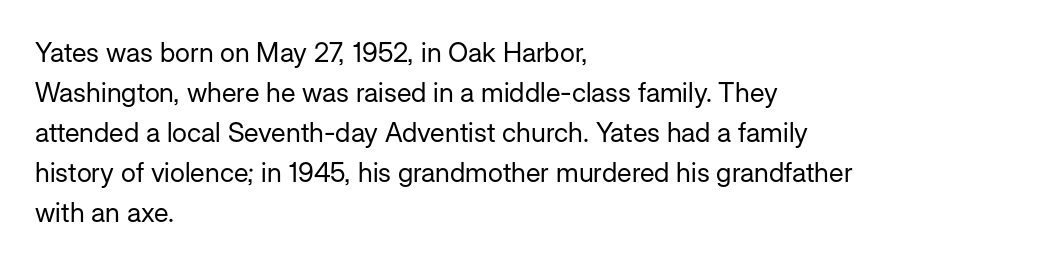
Q: Is the text bold? A: No.
Q: Is the text italic (slanted)? A: No, it is upright.
Q: Is the text underlined? A: No.
Q: How is the paragraph aligned? A: Left-aligned.
Q: Is the spacing between letters normal or unusually wide? A: Normal.
Q: Is the spacing between lines tight, normal or loose? A: Normal.
